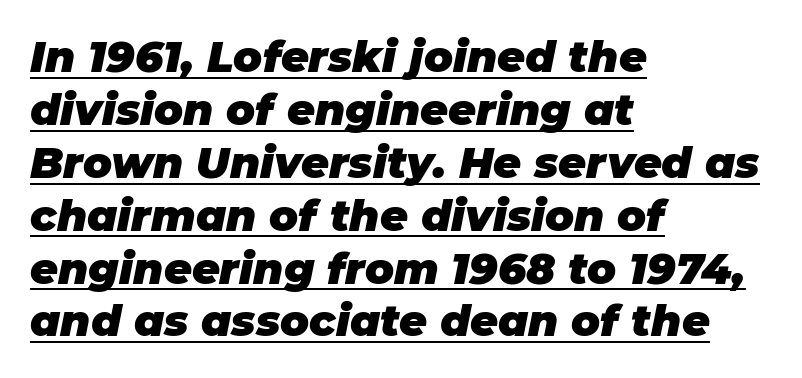
The image shows 43 px heavy type, italic (leaning right); set left-aligned, line spacing 1.23x, normal letter spacing, underlined; low stroke contrast and a large x-height.
